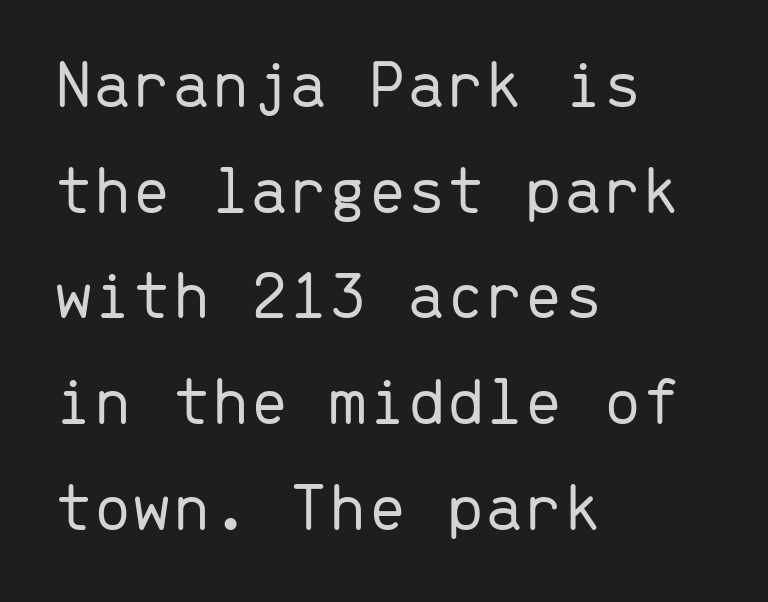
{"serif": "no", "italic": "no", "bold": "no", "weight": "light", "width": "normal", "stroke_contrast": "low", "x_height": "medium", "monospaced": "yes", "underline": "no", "align": "left", "line_spacing": "normal", "line_spacing_ratio": 1.51, "letter_spacing": "normal", "letter_spacing_em": 0.0, "glyph_px": 70}
